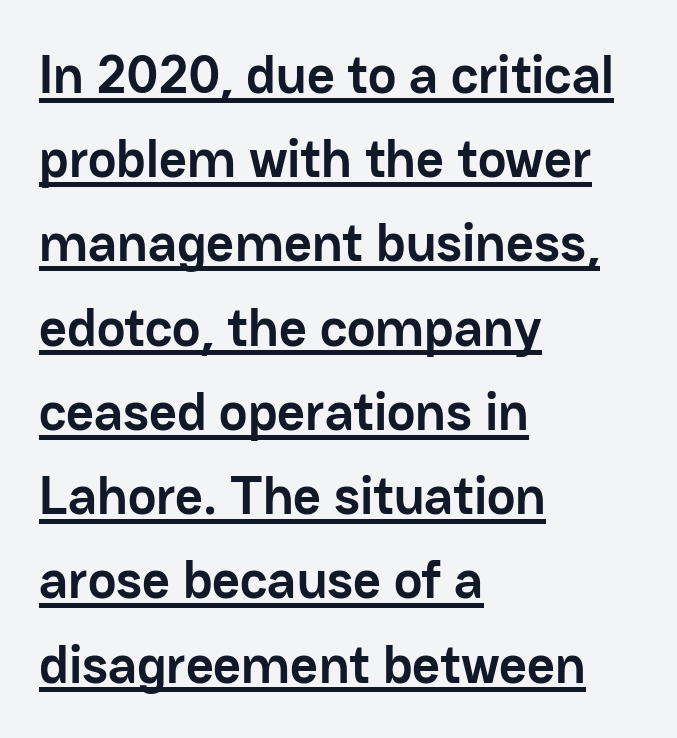
Posture: straight, roman, zero tilt. This rendering employs a face without finishing strokes, i.e., a sans-serif. Decoration check: the copy is underlined. Chunky letters — that's bold for sure.
